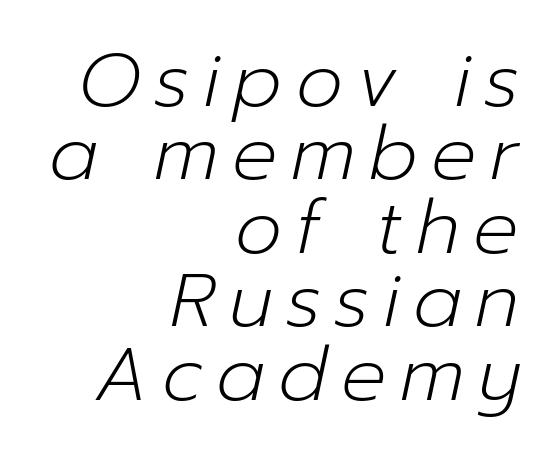
Q: Is the text bold? A: No.
Q: Is the text italic (slanted)? A: Yes, it leans right by about 12 degrees.
Q: Is the text underlined? A: No.
Q: How is the paragraph aligned? A: Right-aligned.
Q: Is the spacing between lines tight, normal or loose? A: Tight.
Q: Width (condensed, normal, or wide)? A: Normal.
Q: Stroke contrast? A: Low.
Q: x-height? A: Medium.
Q: Monospaced? A: No.
